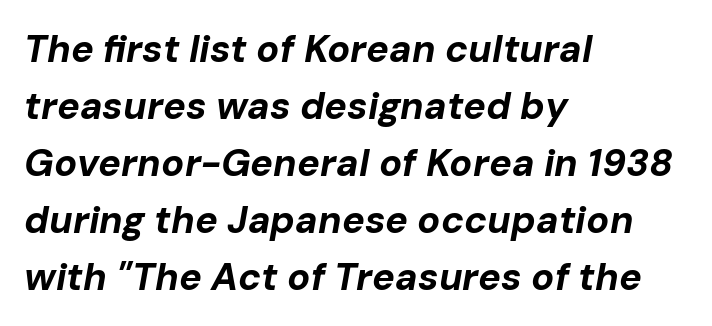
Q: Is the text bold? A: Yes.
Q: Is the text italic (slanted)? A: Yes, it leans right by about 10 degrees.
Q: Is the text underlined? A: No.
Q: How is the paragraph aligned? A: Left-aligned.
Q: Is the spacing between letters normal or unusually wide? A: Normal.
Q: Is the spacing between lines tight, normal or loose? A: Normal.
Q: Width (condensed, normal, or wide)? A: Normal.
Q: Stroke contrast? A: Low.
Q: x-height? A: Medium.
Q: Monospaced? A: No.
